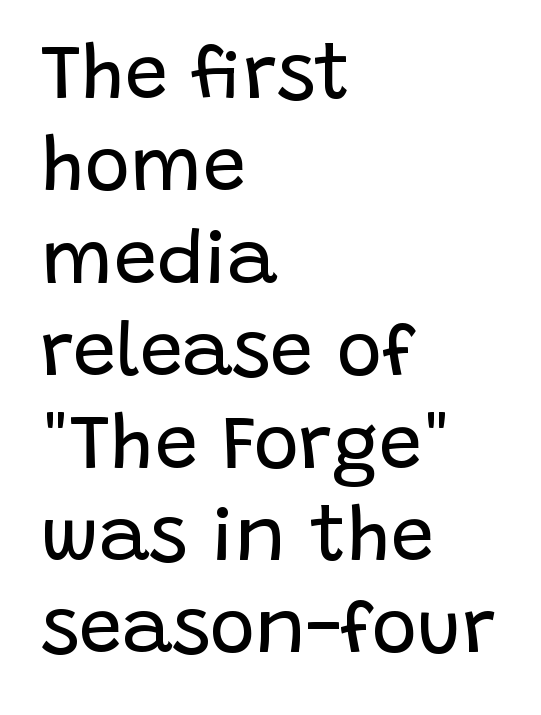
{"serif": "no", "italic": "no", "bold": "no", "weight": "regular", "width": "normal", "stroke_contrast": "low", "x_height": "large", "monospaced": "no", "underline": "no", "align": "left", "line_spacing_ratio": 1.2, "letter_spacing": "normal", "letter_spacing_em": 0.0, "glyph_px": 77}
